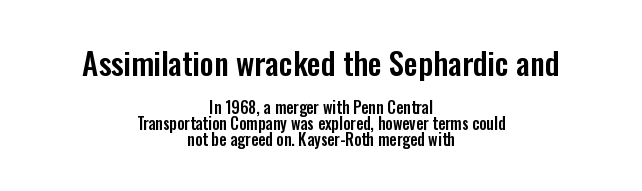
{"serif": "no", "italic": "no", "width": "condensed", "stroke_contrast": "low", "x_height": "medium", "monospaced": "no", "underline": "no", "align": "center", "line_spacing": "tight", "line_spacing_ratio": 0.99, "letter_spacing": "normal", "letter_spacing_em": 0.0, "larger_block": "first", "size_ratio": 1.94, "glyph_px": 31}
